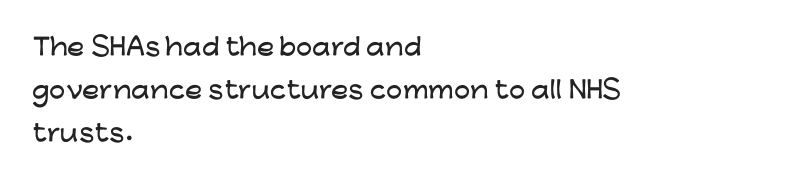
The image shows 23 px text type, upright; set left-aligned, line spacing 1.88x, normal letter spacing, not underlined.
